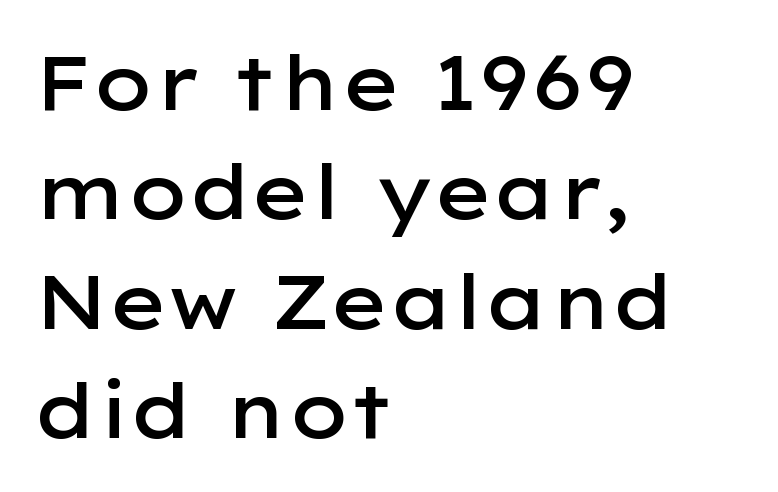
Q: Is the text bold? A: Semi-bold.
Q: Is the text italic (slanted)? A: No, it is upright.
Q: Is the typeface a serif or a sans-serif typeface? A: Sans-serif.
Q: Is the text underlined? A: No.
Q: How is the paragraph aligned? A: Left-aligned.
Q: Is the spacing between letters normal or unusually wide? A: Normal.
Q: Is the spacing between lines tight, normal or loose? A: Normal.
Q: Width (condensed, normal, or wide)? A: Wide.
Q: Stroke contrast? A: Low.
Q: x-height? A: Medium.
Q: Monospaced? A: No.
